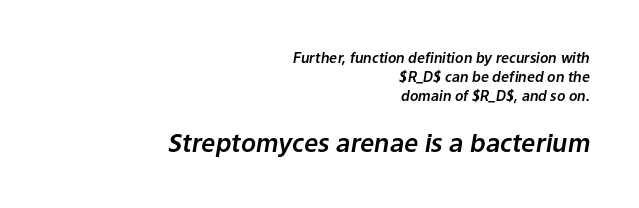
The image shows 25 px text type, italic (leaning right); set right-aligned, normal line spacing (1.37x), normal letter spacing, not underlined; the second (bottom) block is 1.79x larger.
